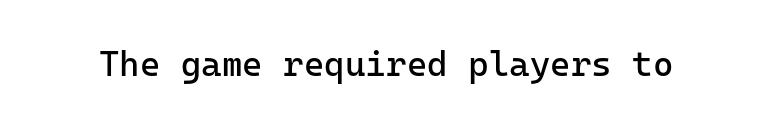
{"serif": "no", "italic": "no", "bold": "no", "weight": "regular", "width": "normal", "stroke_contrast": "low", "x_height": "medium", "monospaced": "yes", "underline": "no", "letter_spacing": "normal", "letter_spacing_em": 0.0, "glyph_px": 35}
